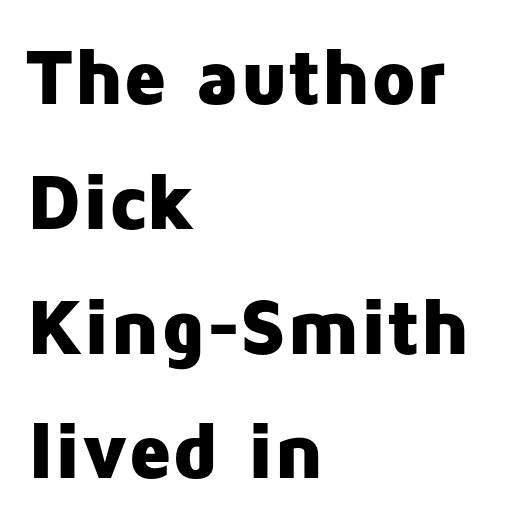
The string is rendered with underlining switched off. The passage shown is typeset with a sans-serif family. Summary of vertical rhythm: regular, with standard interline spacing. The gaps between neighbouring characters are ordinary and unremarkable.
